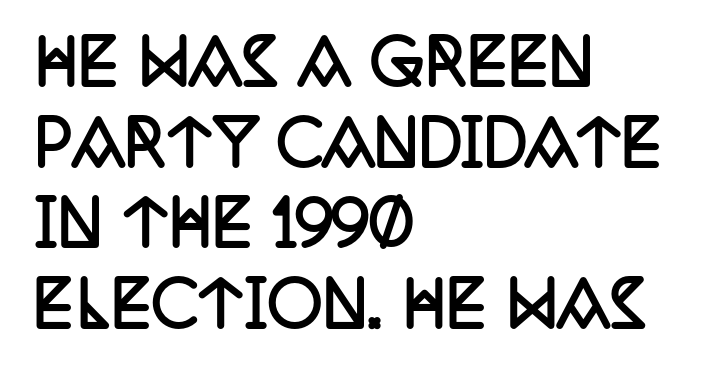
Do the letters lean? They stand straight. I'd call this a serif setting — the letters wear small feet. Underlining? Definitely not there. Caption: multi-line text, flush left, ragged right.
